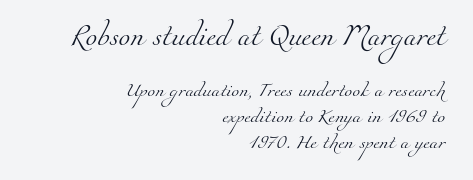
The image shows 21 px text type; set right-aligned, line spacing 1.87x, normal letter spacing, not underlined; the first (top) block is 1.5x larger.
